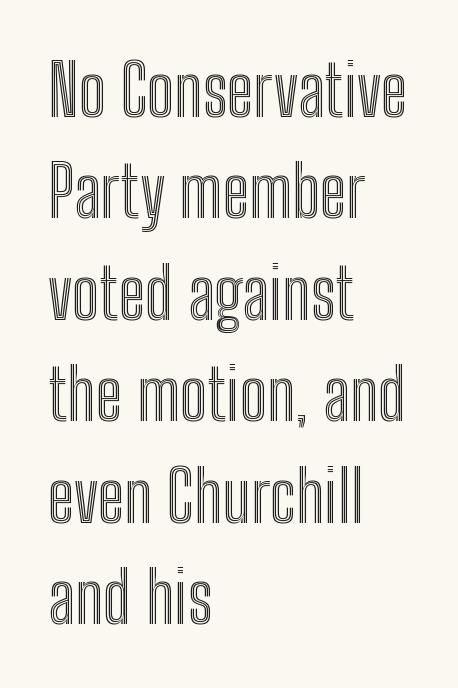
The image shows 70 px condensed type, upright; set left-aligned, normal line spacing (1.45x), normal letter spacing, not underlined; a medium x-height.
